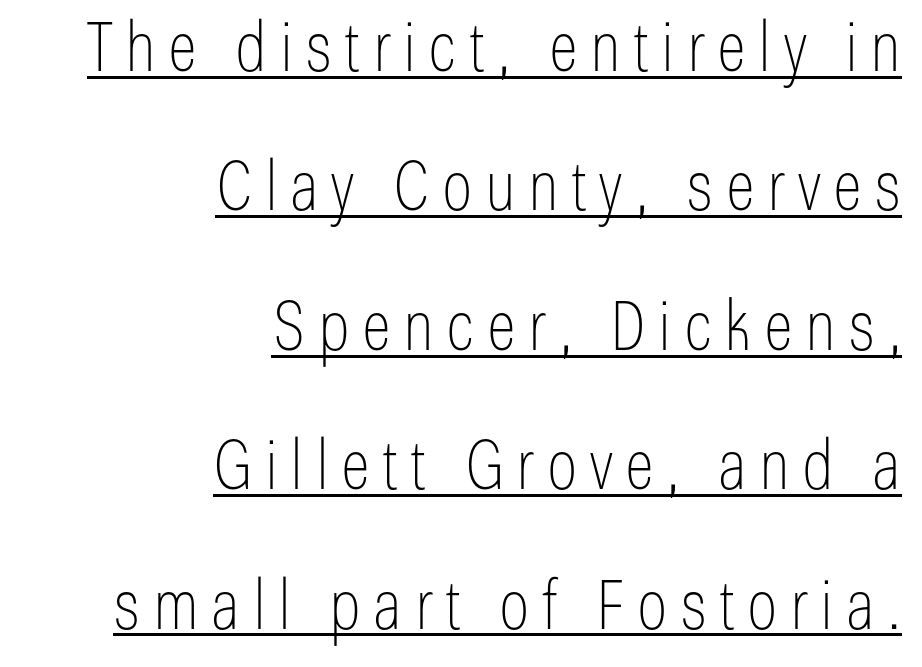
The image shows 69 px thin, condensed sans-serif type, upright; set right-aligned, loose line spacing (2.02x), underlined; low stroke contrast and a medium x-height.
